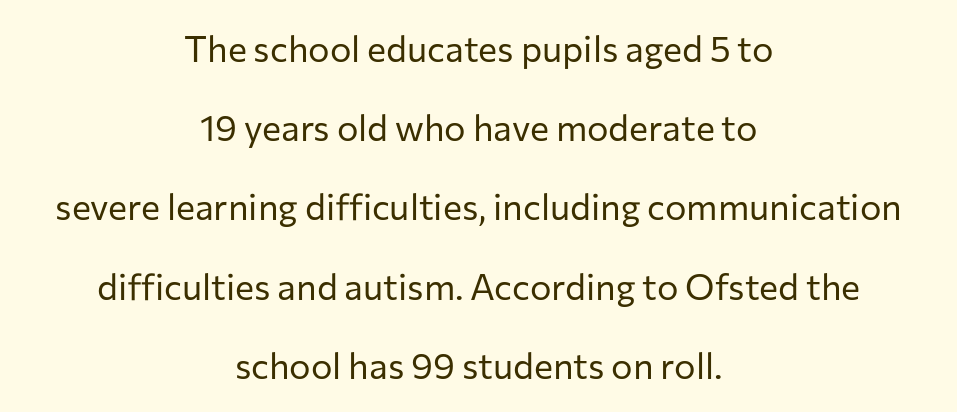
The face used here is rendered with its standard letterfit. Stems here are at most as thick as an everyday book face. Italic: no, the glyphs are upright roman. The rag falls on both sides of this text block equally. You could not count columns in this text — the font is proportionally spaced. Has an underline been added? It has not.
